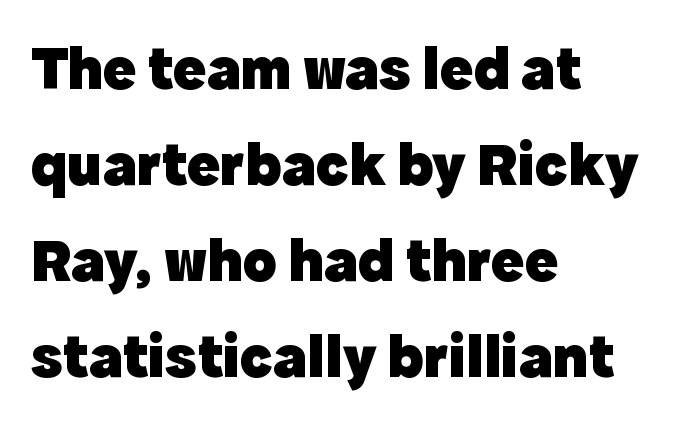
Q: Is the text bold? A: Yes.
Q: Is the text italic (slanted)? A: No, it is upright.
Q: Is the typeface a serif or a sans-serif typeface? A: Sans-serif.
Q: Is the text underlined? A: No.
Q: How is the paragraph aligned? A: Left-aligned.
Q: Is the spacing between letters normal or unusually wide? A: Normal.
Q: Is the spacing between lines tight, normal or loose? A: Normal.
Q: Width (condensed, normal, or wide)? A: Normal.
Q: x-height? A: Medium.
Q: Monospaced? A: No.
